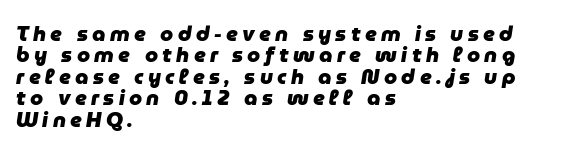
Nobody drew a line under any word here. The rendering inserts visible extra space after every character. In CSS terms this would be text-align: left. Baseline-to-baseline distance is barely more than the letter height. Students, this is bold: see how much ink each stroke carries.
